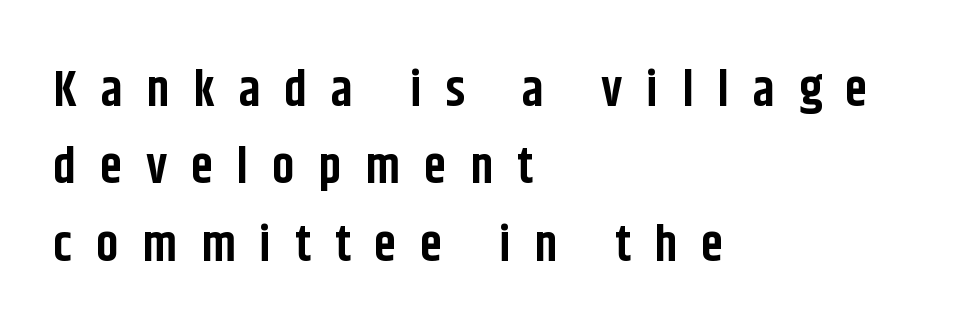
Q: Is the text bold? A: Yes.
Q: Is the text italic (slanted)? A: No, it is upright.
Q: Is the typeface a serif or a sans-serif typeface? A: Sans-serif.
Q: Is the text underlined? A: No.
Q: How is the paragraph aligned? A: Left-aligned.
Q: Is the spacing between letters normal or unusually wide? A: Unusually wide.
Q: Is the spacing between lines tight, normal or loose? A: Normal.
Q: Width (condensed, normal, or wide)? A: Condensed.
Q: Stroke contrast? A: Low.
Q: x-height? A: Large.
Q: Monospaced? A: No.
